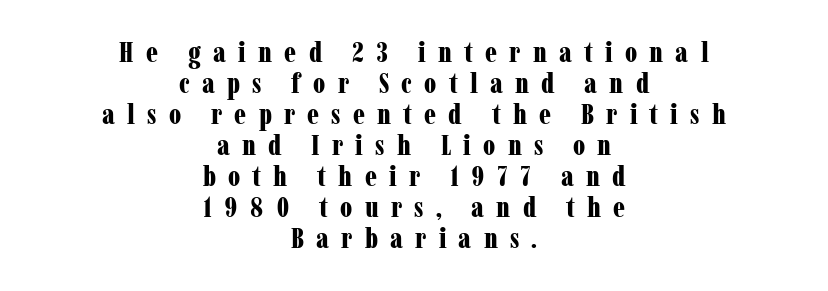
Q: Is the text bold? A: Yes.
Q: Is the text italic (slanted)? A: No, it is upright.
Q: Is the typeface a serif or a sans-serif typeface? A: Serif.
Q: Is the text underlined? A: No.
Q: How is the paragraph aligned? A: Centered.
Q: Is the spacing between letters normal or unusually wide? A: Unusually wide.
Q: Is the spacing between lines tight, normal or loose? A: Tight.
Q: Width (condensed, normal, or wide)? A: Condensed.
Q: Stroke contrast? A: Low.
Q: x-height? A: Medium.
Q: Monospaced? A: No.
